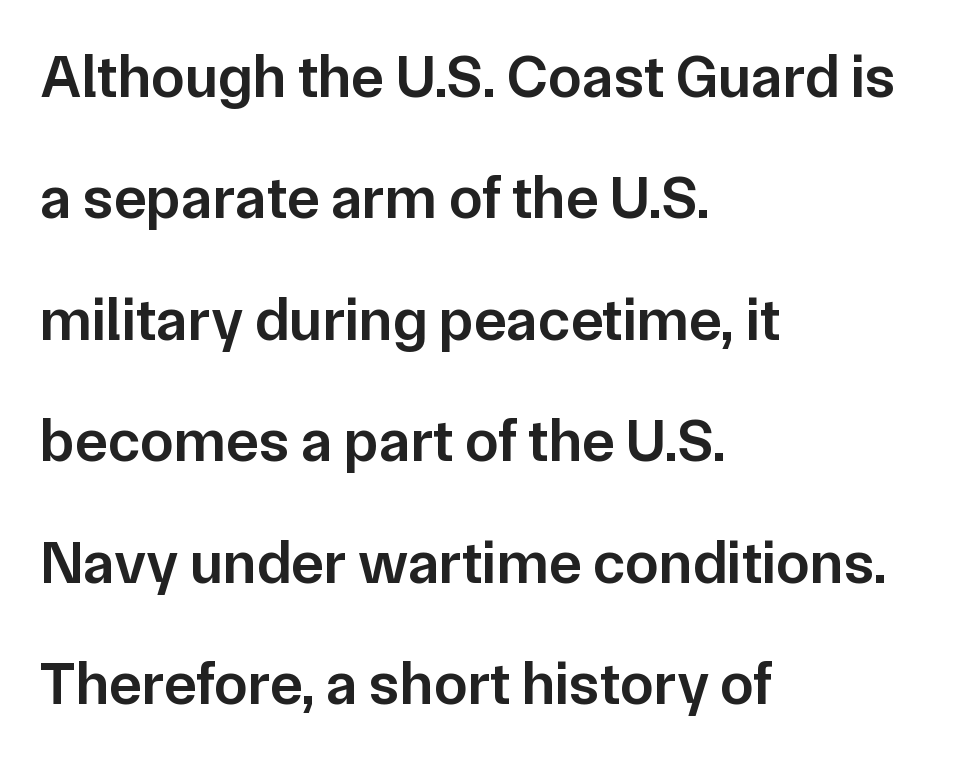
{"serif": "no", "italic": "no", "bold": "semi", "weight": "semibold", "width": "normal", "stroke_contrast": "low", "x_height": "medium", "monospaced": "no", "underline": "no", "align": "left", "line_spacing": "loose", "line_spacing_ratio": 1.99, "letter_spacing": "normal", "letter_spacing_em": 0.0, "glyph_px": 61}
